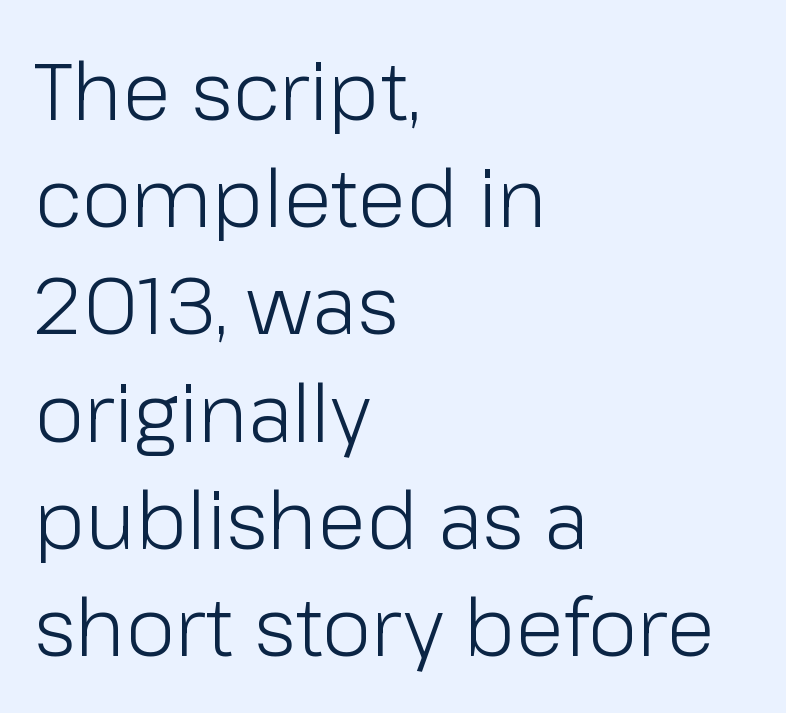
{"serif": "no", "italic": "no", "bold": "no", "weight": "light", "width": "normal", "stroke_contrast": "low", "x_height": "medium", "monospaced": "no", "underline": "no", "align": "left", "line_spacing": "normal", "line_spacing_ratio": 1.34, "letter_spacing": "normal", "letter_spacing_em": 0.0, "glyph_px": 80}
